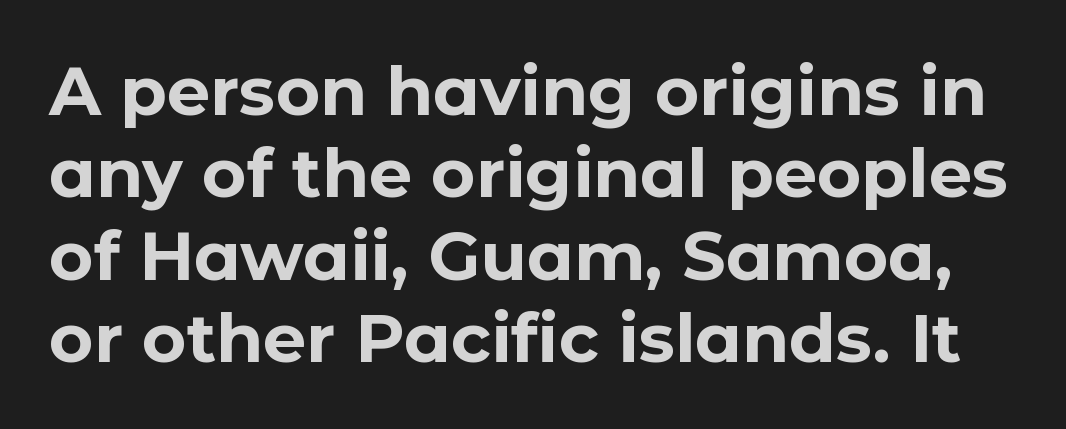
The image shows 68 px bold sans-serif type, upright; set line spacing 1.21x, normal letter spacing, not underlined; low stroke contrast and a medium x-height.
